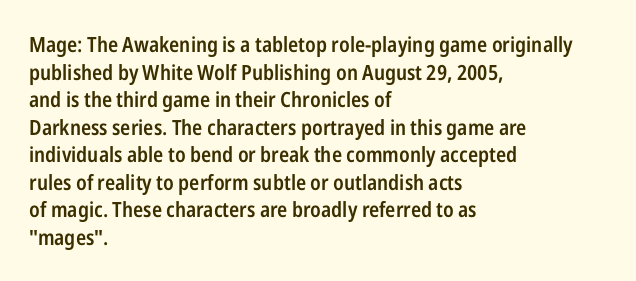
{"italic": "no", "bold": "semi", "underline": "no", "align": "left", "line_spacing": "normal", "line_spacing_ratio": 1.31, "letter_spacing": "normal", "letter_spacing_em": 0.0, "glyph_px": 21}
